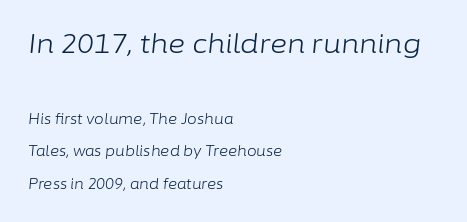
The image shows 26 px text type, italic (leaning right); set left-aligned, loose line spacing (2.34x), normal letter spacing, not underlined; the first (top) block is 1.86x larger.
